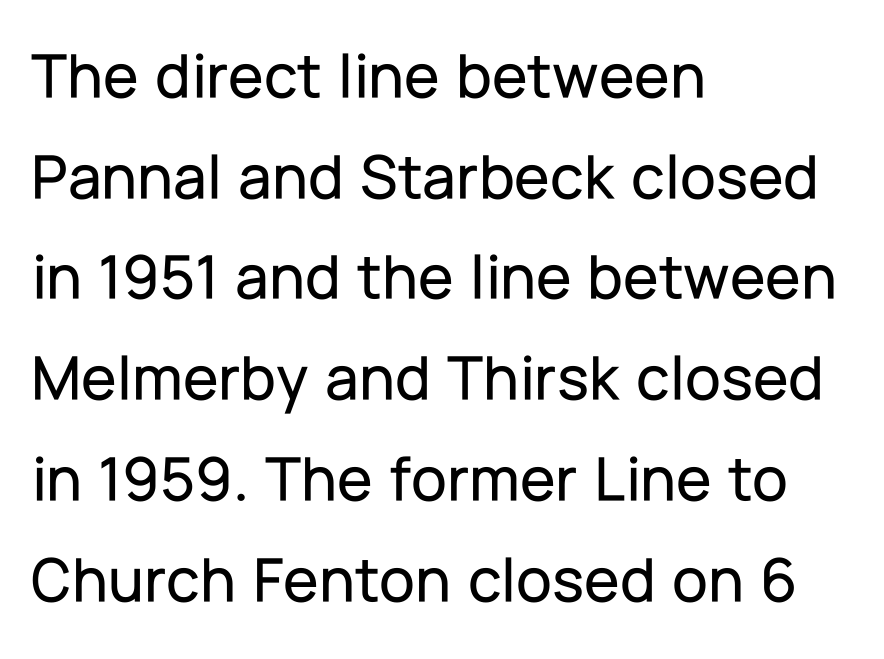
The text block is weighted toward the left margin, trailing off unevenly rightward. Notice how the stems are strictly vertical — no italics here. What stands out about the letter spacing? Nothing — it is the standard amount. The characters display no serif detailing; their extremities are plain. In terms of leading, this rendering sits right in the middle. The letters advance in unequal steps, a hallmark of proportional type.
